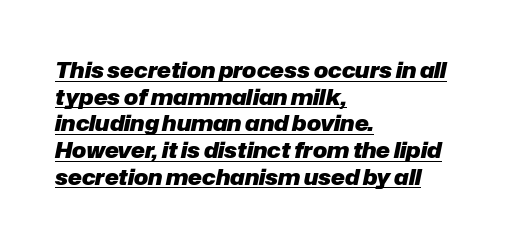
Q: Is the text bold? A: Yes.
Q: Is the text italic (slanted)? A: Yes, it leans right by about 12 degrees.
Q: Is the text underlined? A: Yes.
Q: How is the paragraph aligned? A: Left-aligned.
Q: Is the spacing between letters normal or unusually wide? A: Normal.
Q: Is the spacing between lines tight, normal or loose? A: Normal.
